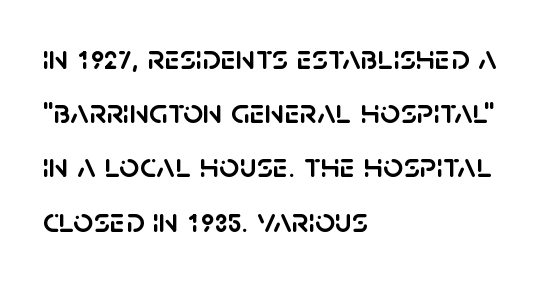
This is the regular roman posture of the typeface. In terms of letterform style, serifs are entirely absent. Does extra space separate the letters? No, they use regular spacing. A classic flush-left, rag-right setting is used for this passage. Spacing verdict: proportional, widths tailored to each character. Baseline-to-baseline distance is the conventional proportion of letter height.
